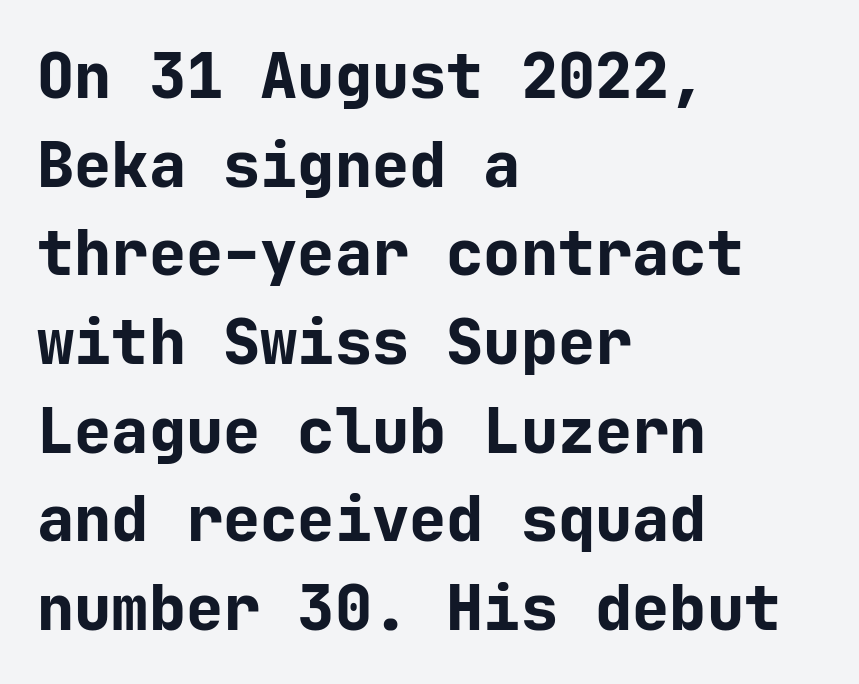
The image shows 62 px bold sans-serif type, upright, monospaced; set left-aligned, normal line spacing (1.43x), normal letter spacing, not underlined; low stroke contrast and a medium x-height.
